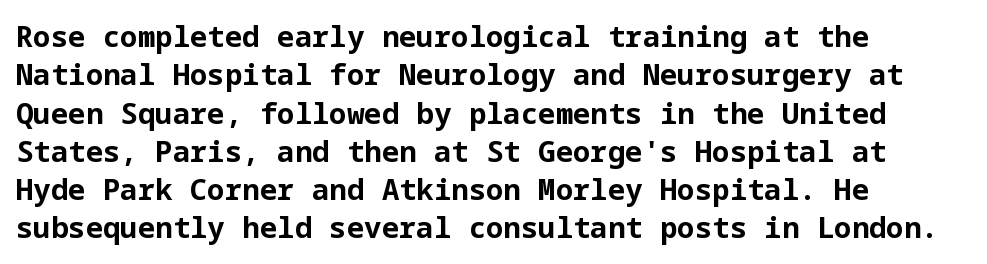
The image shows 29 px bold sans-serif type, upright; set left-aligned, normal line spacing (1.32x), normal letter spacing, not underlined; low stroke contrast and a medium x-height.
